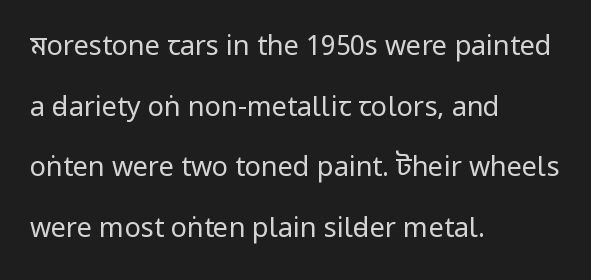
Q: Is the text bold? A: No.
Q: Is the text italic (slanted)? A: No, it is upright.
Q: Is the text underlined? A: No.
Q: How is the paragraph aligned? A: Left-aligned.
Q: Is the spacing between letters normal or unusually wide? A: Normal.
Q: Is the spacing between lines tight, normal or loose? A: Loose.
